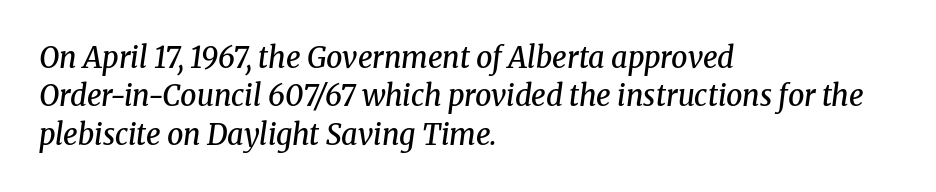
Q: Is the text bold? A: Semi-bold.
Q: Is the text italic (slanted)? A: Yes, it leans right by about 8 degrees.
Q: Is the typeface a serif or a sans-serif typeface? A: Serif.
Q: Is the text underlined? A: No.
Q: How is the paragraph aligned? A: Left-aligned.
Q: Is the spacing between letters normal or unusually wide? A: Normal.
Q: Is the spacing between lines tight, normal or loose? A: Normal.
Q: Width (condensed, normal, or wide)? A: Normal.
Q: Stroke contrast? A: Medium.
Q: x-height? A: Medium.
Q: Monospaced? A: No.
